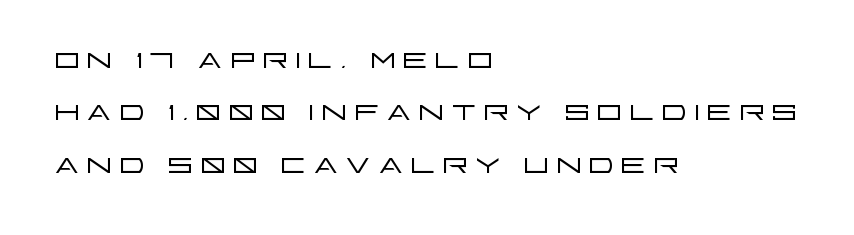
This sample uses a sans-serif face. If you drew a line through each stem, it would be perfectly vertical. Students, observe: this is what conventionally led text looks like. Looks like regular typesetting: each glyph gets only the width it needs.
